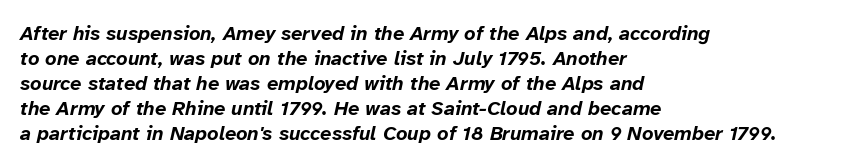
Q: Is the text bold? A: Yes.
Q: Is the text italic (slanted)? A: Yes, it leans right by about 12 degrees.
Q: Is the text underlined? A: No.
Q: How is the paragraph aligned? A: Left-aligned.
Q: Is the spacing between letters normal or unusually wide? A: Normal.
Q: Is the spacing between lines tight, normal or loose? A: Normal.
